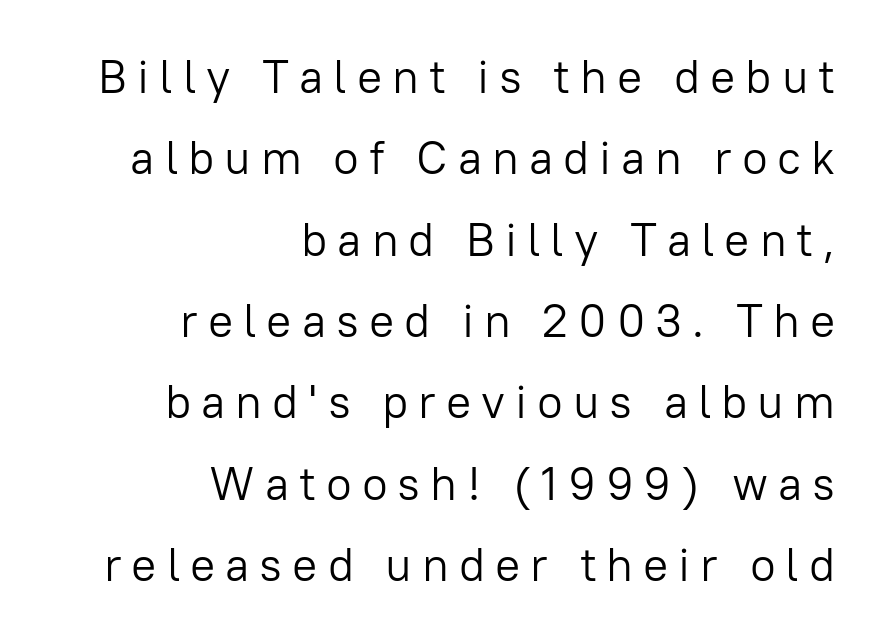
Q: Is the text bold? A: No.
Q: Is the text italic (slanted)? A: No, it is upright.
Q: Is the typeface a serif or a sans-serif typeface? A: Sans-serif.
Q: Is the text underlined? A: No.
Q: How is the paragraph aligned? A: Right-aligned.
Q: Is the spacing between letters normal or unusually wide? A: Unusually wide.
Q: Width (condensed, normal, or wide)? A: Normal.
Q: Stroke contrast? A: Low.
Q: x-height? A: Medium.
Q: Monospaced? A: No.
